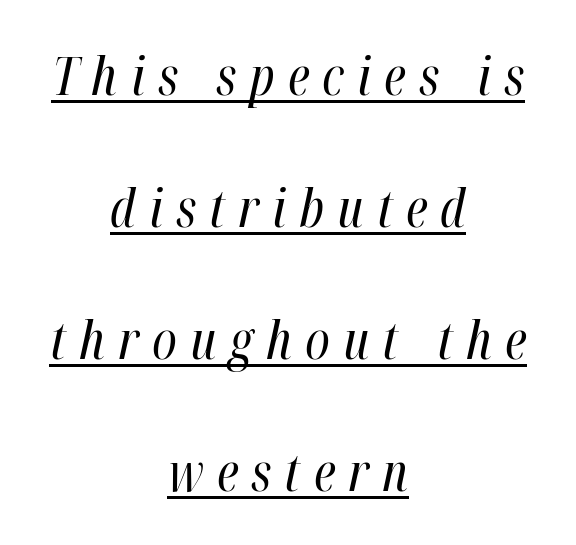
Q: Is the text bold? A: No.
Q: Is the text italic (slanted)? A: Yes, it leans right by about 12 degrees.
Q: Is the text underlined? A: Yes.
Q: How is the paragraph aligned? A: Centered.
Q: Is the spacing between letters normal or unusually wide? A: Unusually wide.
Q: Is the spacing between lines tight, normal or loose? A: Loose.
Q: Width (condensed, normal, or wide)? A: Condensed.
Q: Stroke contrast? A: High.
Q: x-height? A: Medium.
Q: Monospaced? A: No.
